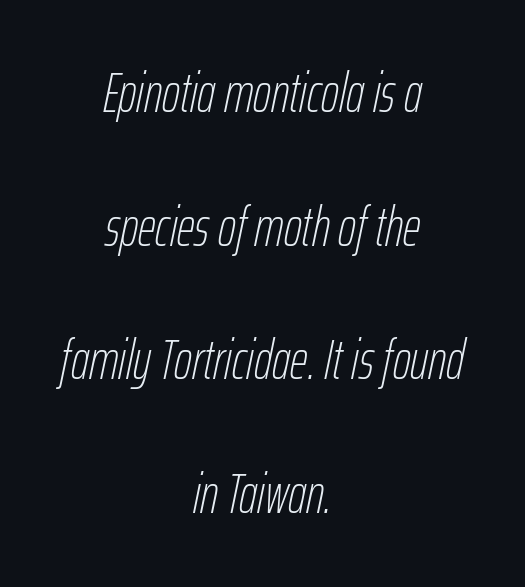
The image shows 55 px thin, condensed type, italic (leaning right); set centered, loose line spacing (2.43x), normal letter spacing, not underlined; low stroke contrast and a medium x-height.
